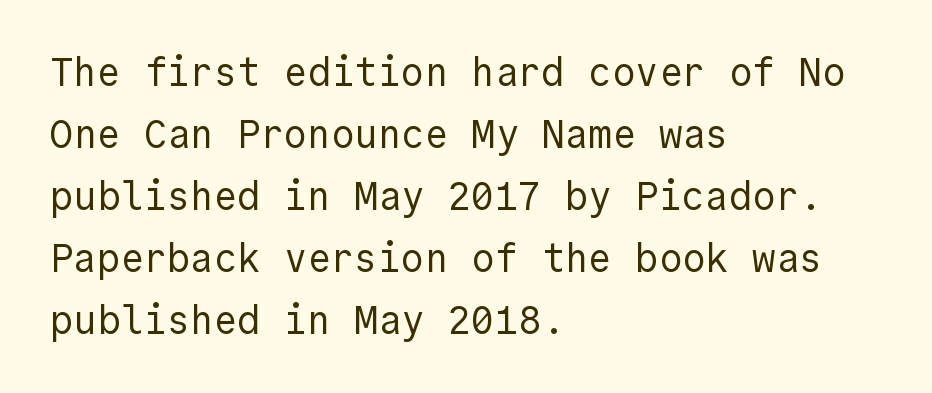
The rendering uses a moderate line-height, typical for paragraphs. Rule under the text: the space is simply empty. A typesetter would mark this as roman, not italic. The glyphs in this specimen are sans serif. Is this a heavy cut? Hardly; it is regular or lighter. Between one letter and the next there's only the usual sliver of space.
